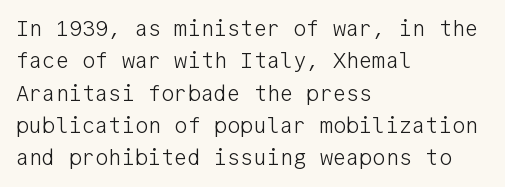
Does extra space separate the letters? No, they use regular spacing. Compared with a typical body face, this is equally light or lighter still. Casual observation: everything's shoved over to the left. This sample keeps an unexceptional amount of space between lines.
